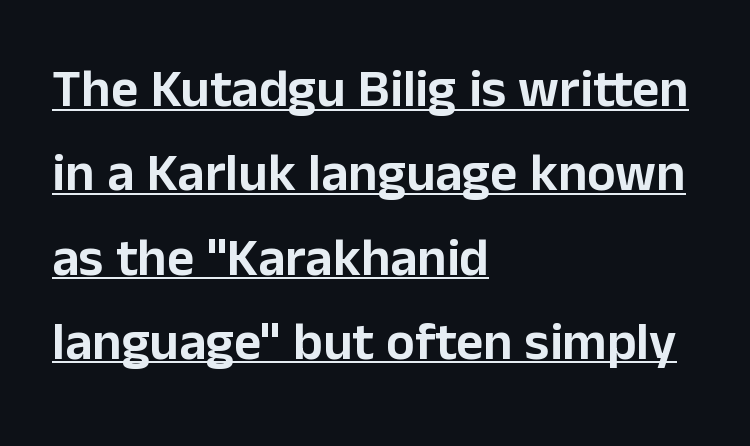
Q: Is the text italic (slanted)? A: No, it is upright.
Q: Is the typeface a serif or a sans-serif typeface? A: Sans-serif.
Q: Is the text underlined? A: Yes.
Q: How is the paragraph aligned? A: Left-aligned.
Q: Is the spacing between letters normal or unusually wide? A: Normal.
Q: Is the spacing between lines tight, normal or loose? A: Normal.
Q: Width (condensed, normal, or wide)? A: Normal.
Q: Stroke contrast? A: Low.
Q: x-height? A: Medium.
Q: Monospaced? A: No.
